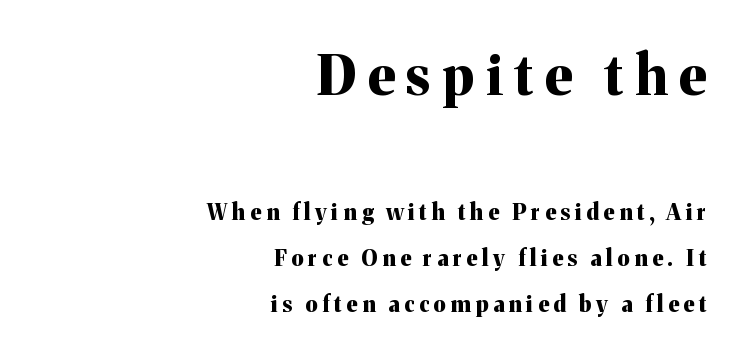
{"serif": "yes", "italic": "no", "bold": "yes", "weight": "bold", "width": "normal", "stroke_contrast": "medium", "x_height": "medium", "monospaced": "no", "underline": "no", "align": "right", "line_spacing": "loose", "line_spacing_ratio": 2.08, "letter_spacing": "wide", "letter_spacing_em": 0.22, "larger_block": "first", "size_ratio": 2.5, "glyph_px": 55}
